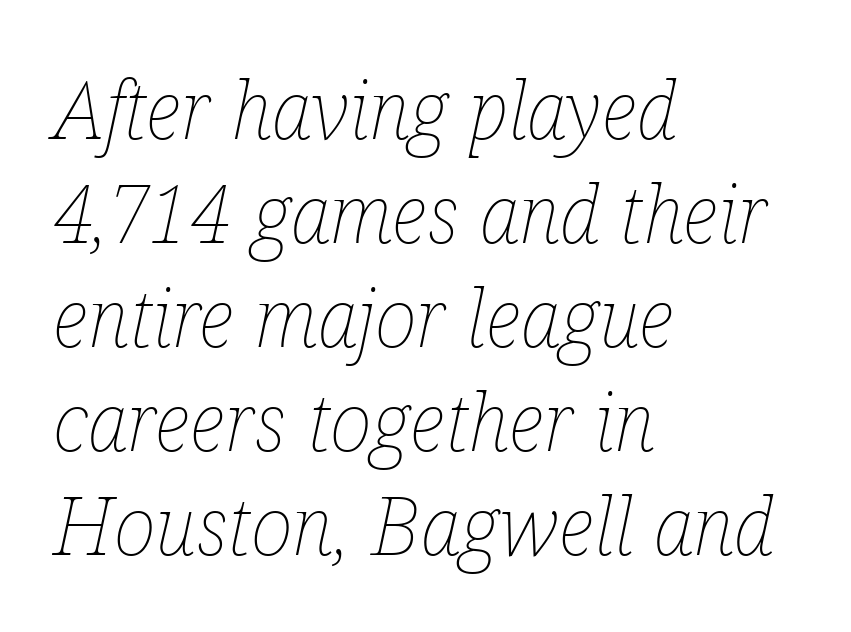
Q: Is the text bold? A: No.
Q: Is the text italic (slanted)? A: Yes, it leans right by about 12 degrees.
Q: Is the text underlined? A: No.
Q: How is the paragraph aligned? A: Left-aligned.
Q: Is the spacing between letters normal or unusually wide? A: Normal.
Q: Is the spacing between lines tight, normal or loose? A: Normal.
Q: Width (condensed, normal, or wide)? A: Condensed.
Q: Stroke contrast? A: Low.
Q: x-height? A: Medium.
Q: Monospaced? A: No.
